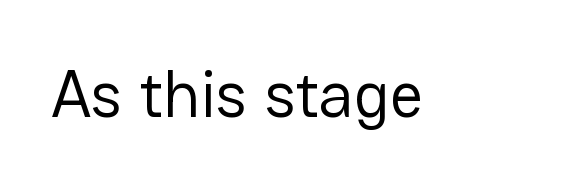
The image shows 66 px regular-weight sans-serif type, upright; set normal letter spacing, not underlined; low stroke contrast and a medium x-height.
